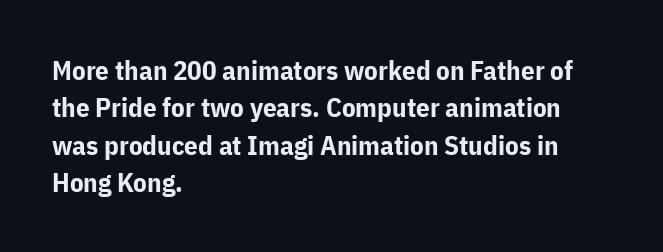
{"italic": "no", "bold": "yes", "underline": "no", "align": "left", "line_spacing": "normal", "line_spacing_ratio": 1.38, "letter_spacing": "normal", "letter_spacing_em": 0.0, "glyph_px": 27}
